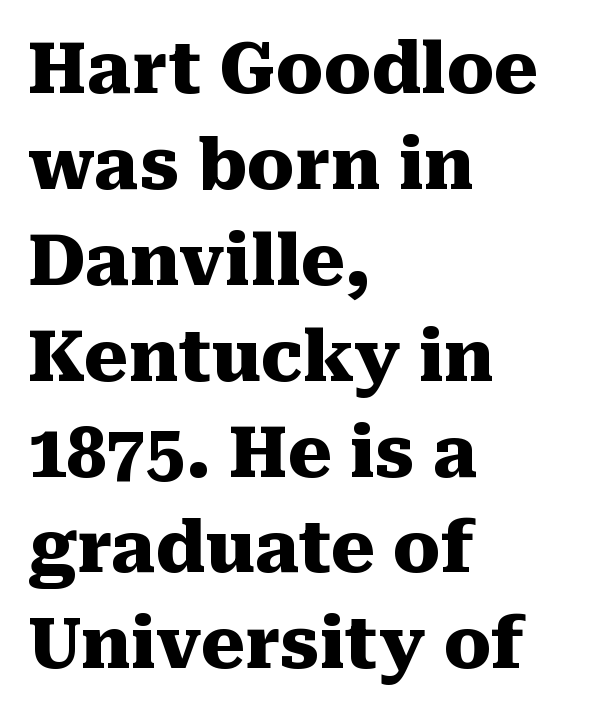
{"serif": "yes", "italic": "no", "bold": "yes", "weight": "heavy", "width": "normal", "stroke_contrast": "medium", "x_height": "medium", "monospaced": "no", "underline": "no", "align": "left", "line_spacing": "normal", "line_spacing_ratio": 1.37, "letter_spacing": "normal", "letter_spacing_em": 0.0, "glyph_px": 70}
